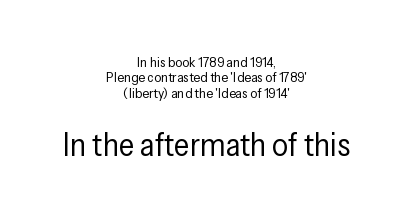
The image shows 32 px regular-weight, condensed sans-serif type, upright; set centered, tight line spacing (1.09x), normal letter spacing, not underlined; the second (bottom) block is 2.29x larger; low stroke contrast and a medium x-height.
